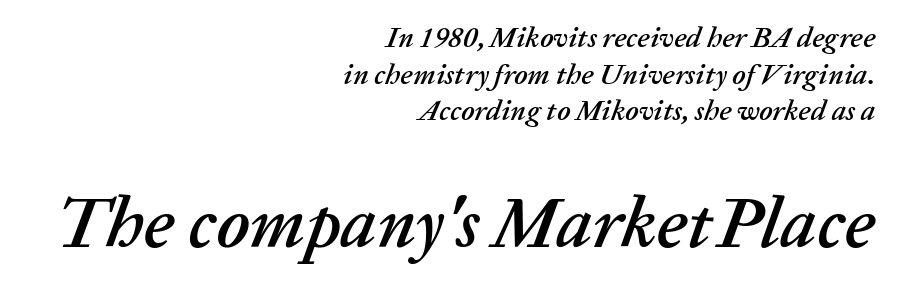
Q: Is the text italic (slanted)? A: Yes, it leans right by about 20 degrees.
Q: Is the text underlined? A: No.
Q: How is the paragraph aligned? A: Right-aligned.
Q: Is the spacing between letters normal or unusually wide? A: Normal.
Q: Is the spacing between lines tight, normal or loose? A: Normal.
Q: Which block of text is set in a larger size, the first (top) or the second (bottom)? A: The second (bottom) one.
Q: Width (condensed, normal, or wide)? A: Normal.
Q: Stroke contrast? A: Low.
Q: x-height? A: Medium.
Q: Monospaced? A: No.
